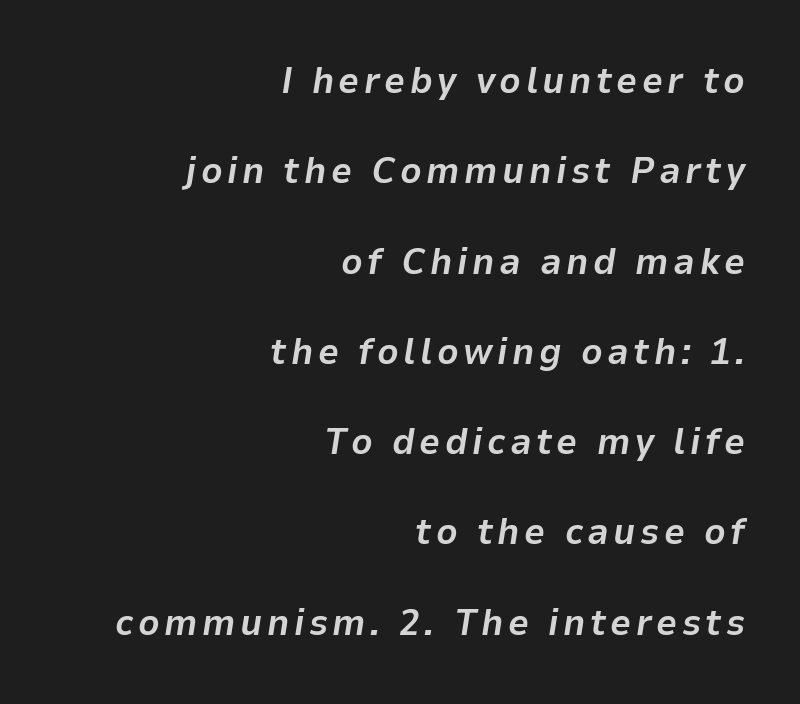
Q: Is the text bold? A: Yes.
Q: Is the text italic (slanted)? A: Yes, it leans right by about 9 degrees.
Q: Is the text underlined? A: No.
Q: How is the paragraph aligned? A: Right-aligned.
Q: Is the spacing between lines tight, normal or loose? A: Loose.
Q: Width (condensed, normal, or wide)? A: Normal.
Q: Stroke contrast? A: Low.
Q: x-height? A: Medium.
Q: Monospaced? A: No.
